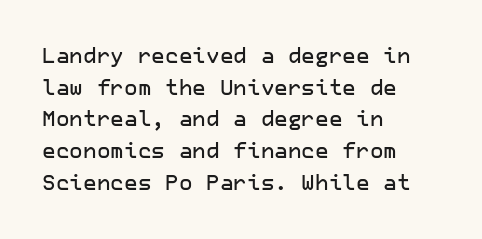
{"italic": "no", "underline": "no", "align": "left", "line_spacing": "normal", "line_spacing_ratio": 1.51, "letter_spacing": "normal", "letter_spacing_em": 0.0, "glyph_px": 21}
